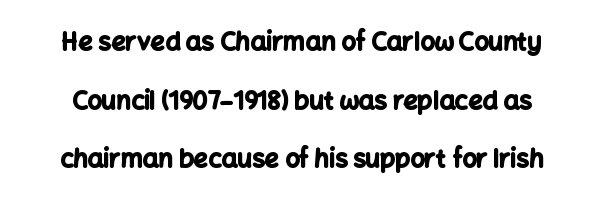
{"italic": "no", "bold": "yes", "underline": "no", "line_spacing": "loose", "line_spacing_ratio": 2.35, "letter_spacing": "normal", "letter_spacing_em": 0.0, "glyph_px": 25}
